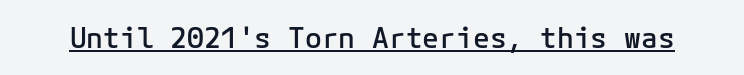
{"serif": "no", "italic": "no", "bold": "semi", "weight": "semibold", "width": "normal", "stroke_contrast": "low", "x_height": "medium", "monospaced": "yes", "underline": "yes", "letter_spacing": "normal", "letter_spacing_em": 0.0, "glyph_px": 28}
